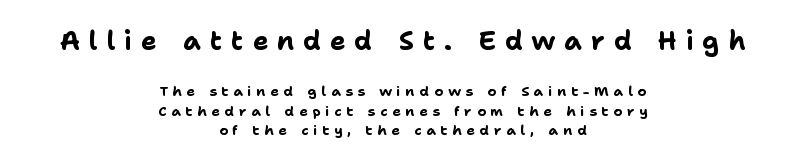
The letterforms stand isolated, each surrounded by extra space. The first block has been scaled up relative to the second. Does the copy run flush right? No — it is centered line by line. In terms of posture, this sample is upright.
